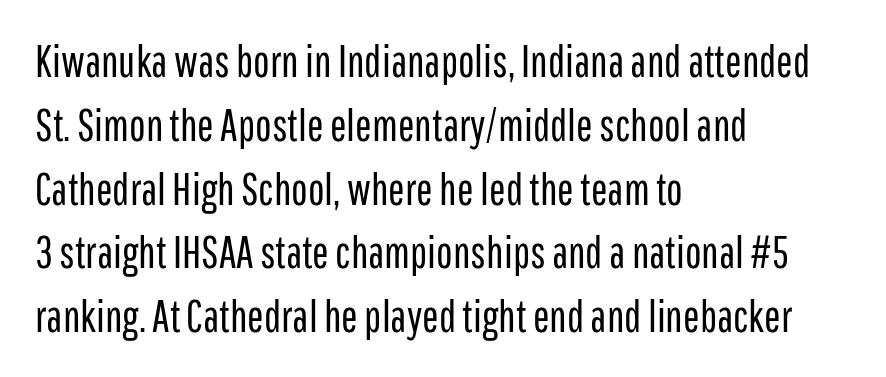
Q: Is the text bold? A: No.
Q: Is the text italic (slanted)? A: No, it is upright.
Q: Is the typeface a serif or a sans-serif typeface? A: Sans-serif.
Q: Is the text underlined? A: No.
Q: How is the paragraph aligned? A: Left-aligned.
Q: Is the spacing between letters normal or unusually wide? A: Normal.
Q: Is the spacing between lines tight, normal or loose? A: Normal.
Q: Width (condensed, normal, or wide)? A: Condensed.
Q: Stroke contrast? A: Low.
Q: x-height? A: Medium.
Q: Monospaced? A: No.
